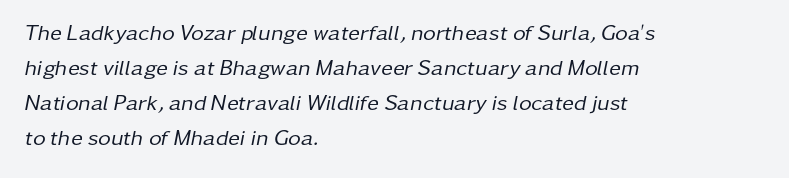
Q: Is the text bold? A: No.
Q: Is the text italic (slanted)? A: Yes, it leans right by about 11 degrees.
Q: Is the text underlined? A: No.
Q: How is the paragraph aligned? A: Left-aligned.
Q: Is the spacing between letters normal or unusually wide? A: Normal.
Q: Is the spacing between lines tight, normal or loose? A: Normal.
